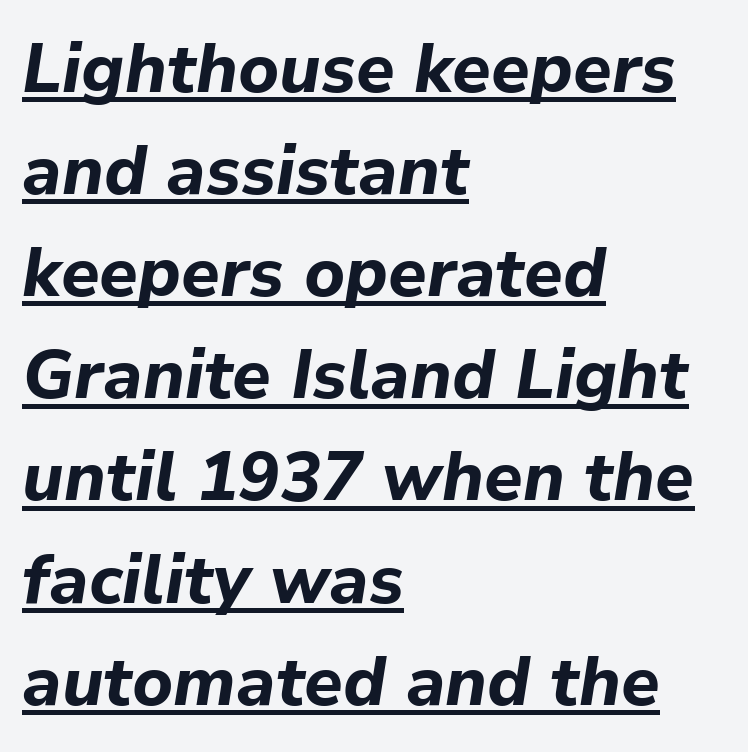
The image shows 69 px bold type, italic (leaning right); set left-aligned, normal line spacing (1.48x), normal letter spacing, underlined; low stroke contrast and a medium x-height.
